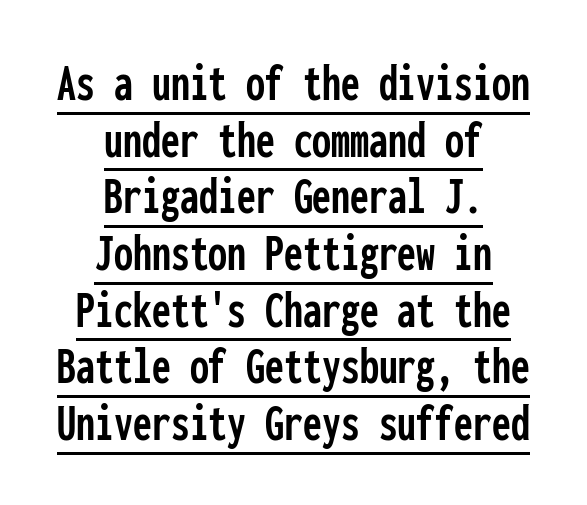
Is the letter spacing exaggerated? No — it looks like the ordinary default. Monospaced: the letters line up in strict vertical columns. The lines are packed closely together with very little leading. The rendering shows plain stroke endings on the letterforms — a sans-serif design. The whitespace from short lines is split evenly between both sides. Has an underline been added? It has.
